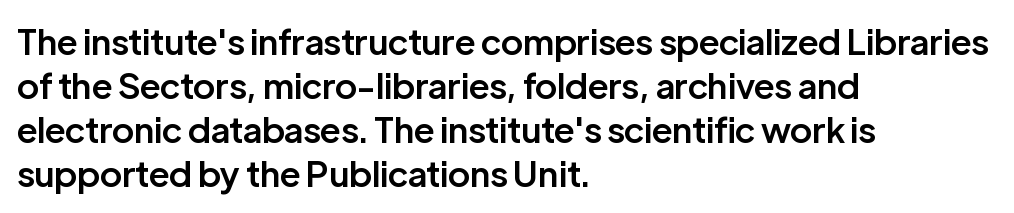
{"serif": "no", "italic": "no", "bold": "semi", "weight": "semibold", "width": "normal", "stroke_contrast": "low", "x_height": "medium", "monospaced": "no", "underline": "no", "align": "left", "line_spacing": "normal", "line_spacing_ratio": 1.26, "letter_spacing": "normal", "letter_spacing_em": 0.0, "glyph_px": 35}
